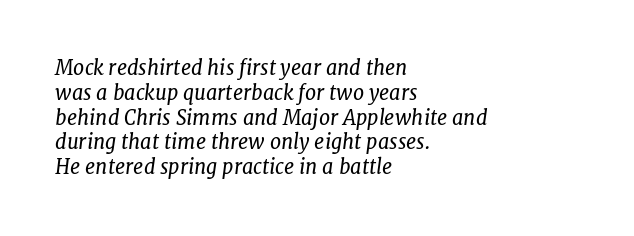
{"italic": "yes", "lean": "right", "slant_degrees": 7, "bold": "no", "underline": "no", "align": "left", "line_spacing_ratio": 1.24, "letter_spacing": "normal", "letter_spacing_em": 0.0, "glyph_px": 20}
